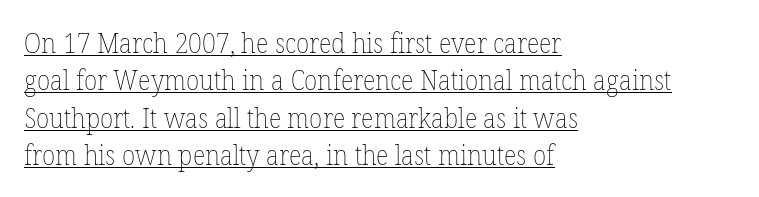
{"italic": "no", "bold": "no", "underline": "yes", "align": "left", "line_spacing": "normal", "line_spacing_ratio": 1.38, "letter_spacing": "normal", "letter_spacing_em": 0.0, "glyph_px": 27}
